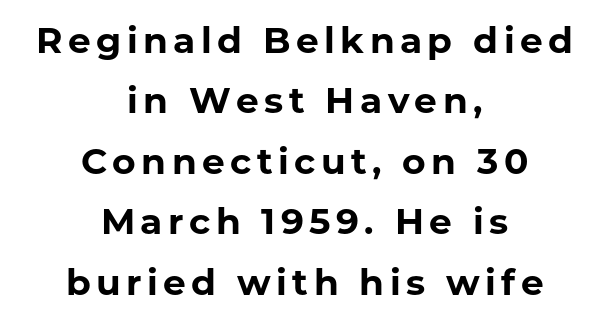
This rendering features lettering with no underline. In CSS terms this would be text-align: center. The vertical gap from one line to the next is medium. The rendering uses a bold face; every stroke is thick and dark. Looks like regular typesetting: each glyph gets only the width it needs.
